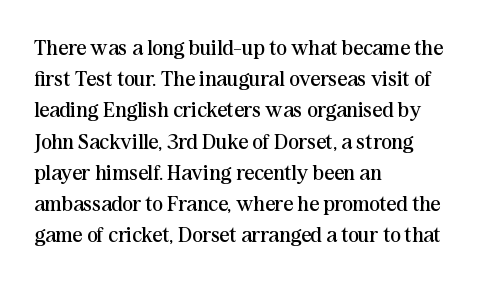
The image shows 22 px text type, upright; set left-aligned, normal line spacing (1.42x), normal letter spacing, not underlined.
